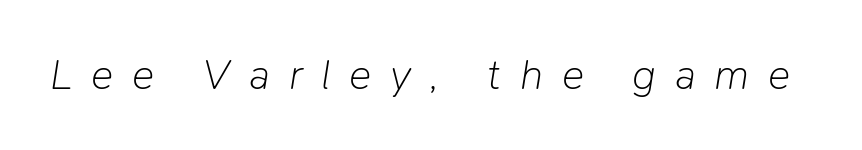
The image shows 42 px light type, italic (leaning right); set unusually wide letter spacing (+0.45 em), not underlined; low stroke contrast and a medium x-height.
